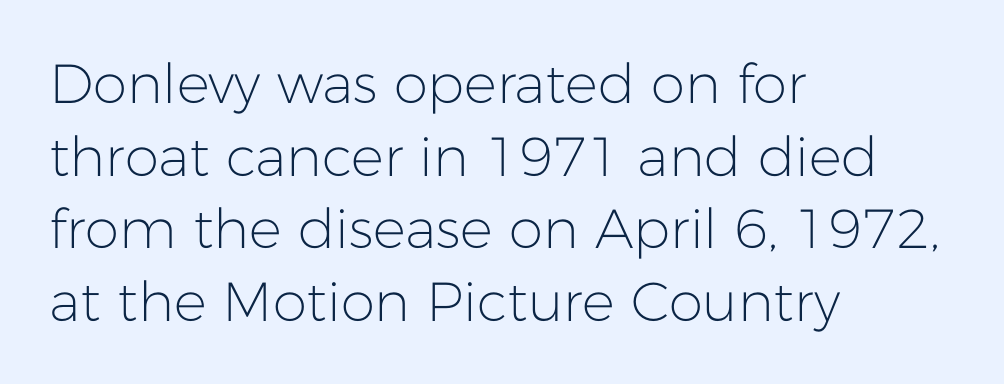
The image shows 55 px light sans-serif type, upright; set left-aligned, normal line spacing (1.32x), normal letter spacing, not underlined; low stroke contrast and a medium x-height.
